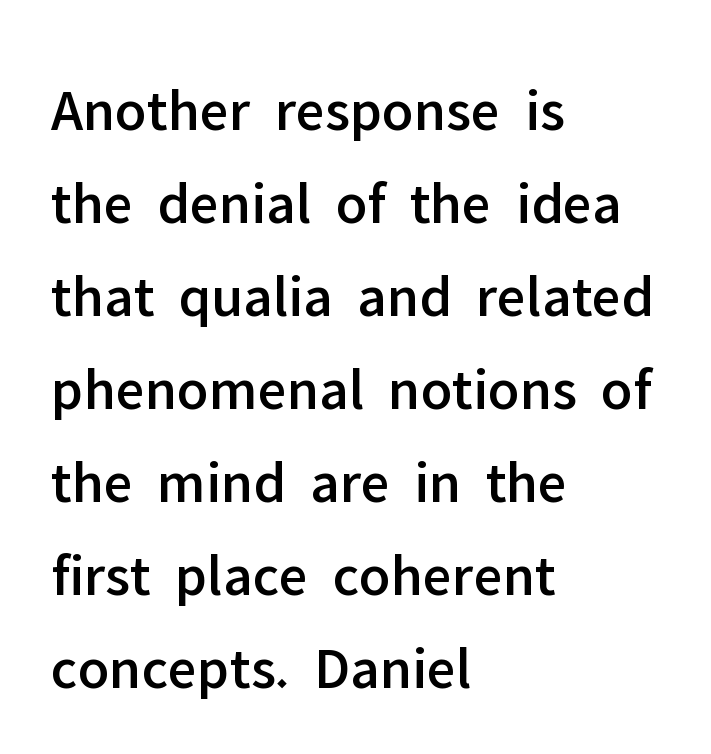
The image shows 60 px sans-serif type, upright; set left-aligned, normal line spacing (1.55x), normal letter spacing, not underlined; low stroke contrast and a medium x-height.
